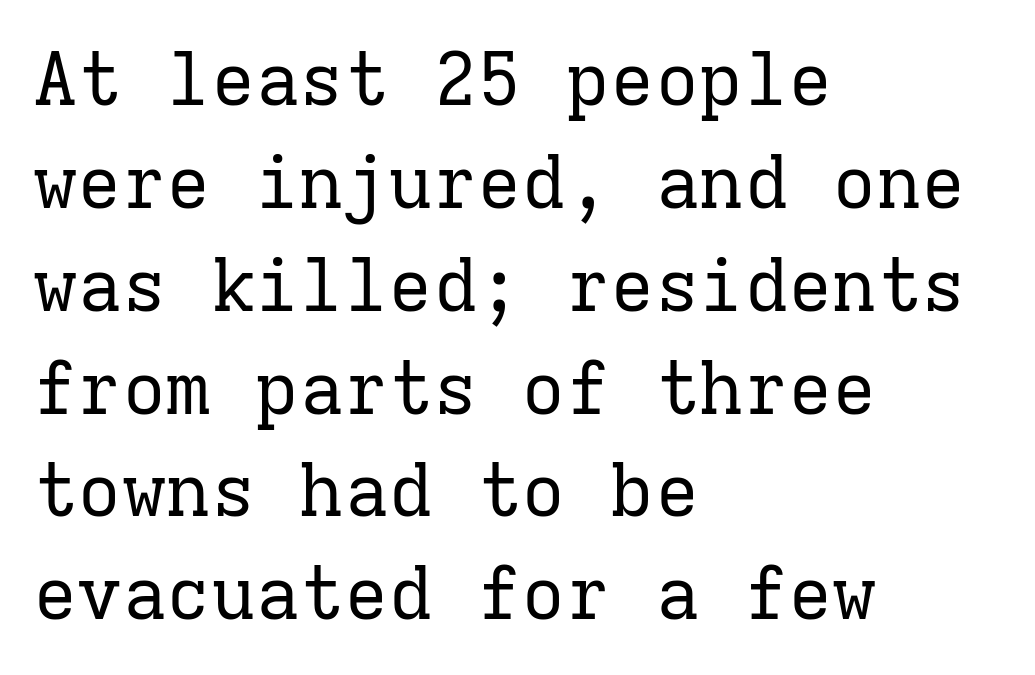
{"serif": "yes", "italic": "no", "bold": "no", "weight": "regular", "width": "normal", "stroke_contrast": "low", "x_height": "medium", "monospaced": "yes", "underline": "no", "align": "left", "line_spacing": "normal", "line_spacing_ratio": 1.39, "letter_spacing": "normal", "letter_spacing_em": 0.0, "glyph_px": 74}
